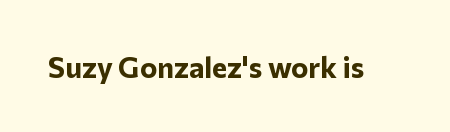
Q: Is the text bold? A: Yes.
Q: Is the text italic (slanted)? A: No, it is upright.
Q: Is the typeface a serif or a sans-serif typeface? A: Sans-serif.
Q: Is the text underlined? A: No.
Q: Is the spacing between letters normal or unusually wide? A: Normal.
Q: Width (condensed, normal, or wide)? A: Normal.
Q: Stroke contrast? A: Low.
Q: x-height? A: Medium.
Q: Monospaced? A: No.
